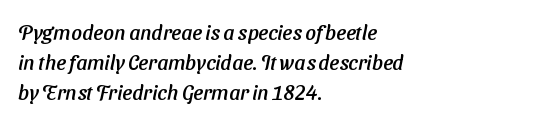
Nobody touched the tracking dial on this one. If you drew a ruler down the left edge, every line would touch it. Quick note: interline space is typical. A clean baseline with only descenders dipping below it.
